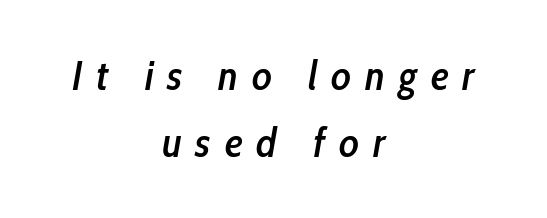
{"italic": "yes", "lean": "right", "slant_degrees": 10, "bold": "semi", "weight": "semibold", "width": "condensed", "stroke_contrast": "low", "x_height": "medium", "monospaced": "no", "underline": "no", "align": "center", "line_spacing": "normal", "line_spacing_ratio": 1.63, "letter_spacing": "wide", "letter_spacing_em": 0.34, "glyph_px": 41}
